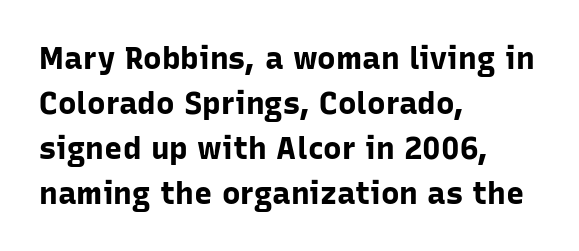
{"serif": "no", "italic": "no", "bold": "yes", "weight": "bold", "width": "normal", "stroke_contrast": "low", "x_height": "medium", "monospaced": "no", "underline": "no", "align": "left", "line_spacing": "normal", "line_spacing_ratio": 1.45, "letter_spacing": "normal", "letter_spacing_em": 0.0, "glyph_px": 31}
